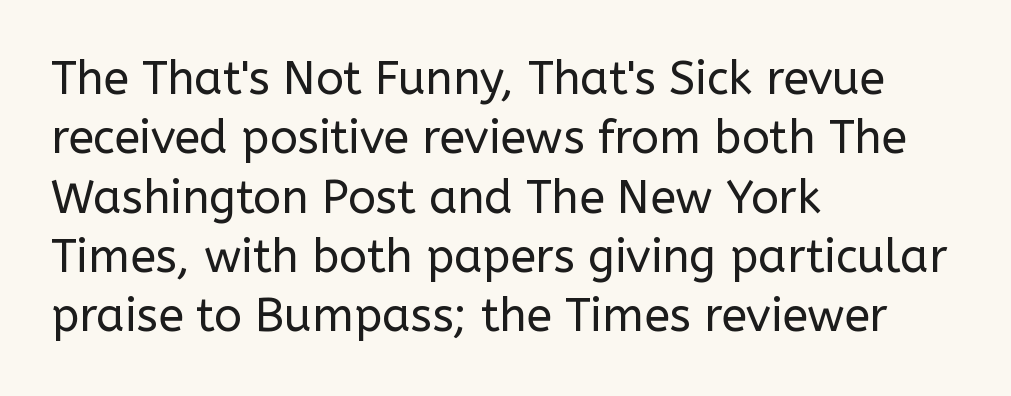
The image shows 46 px regular-weight sans-serif type, upright; set left-aligned, normal line spacing (1.29x), normal letter spacing, not underlined; low stroke contrast and a medium x-height.
